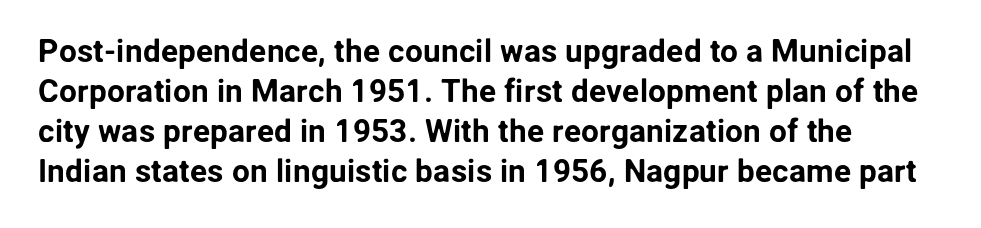
Q: Is the text italic (slanted)? A: No, it is upright.
Q: Is the typeface a serif or a sans-serif typeface? A: Sans-serif.
Q: Is the text underlined? A: No.
Q: Is the spacing between letters normal or unusually wide? A: Normal.
Q: Is the spacing between lines tight, normal or loose? A: Normal.
Q: Width (condensed, normal, or wide)? A: Normal.
Q: Stroke contrast? A: Low.
Q: x-height? A: Medium.
Q: Monospaced? A: No.
